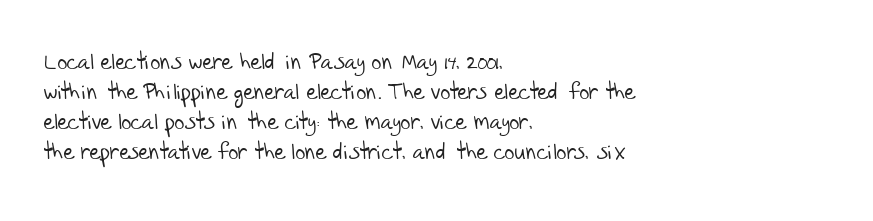
The image shows 22 px text type; set left-aligned, normal line spacing (1.37x), normal letter spacing, not underlined.
